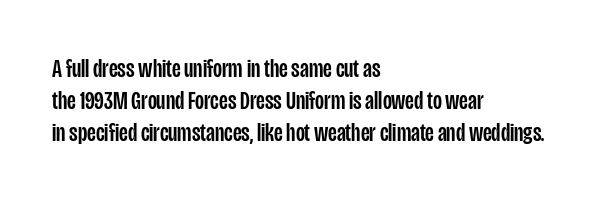
{"italic": "no", "underline": "no", "align": "left", "line_spacing_ratio": 1.24, "letter_spacing": "normal", "letter_spacing_em": 0.0, "glyph_px": 26}
